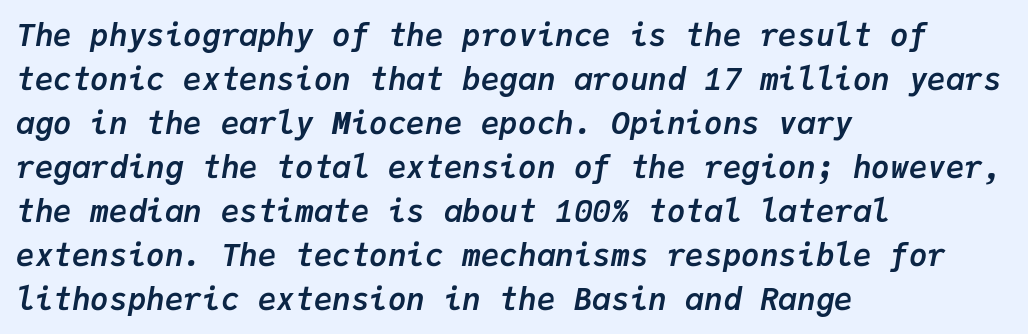
{"italic": "yes", "lean": "right", "slant_degrees": 9, "bold": "yes", "weight": "semibold", "width": "normal", "stroke_contrast": "low", "x_height": "medium", "monospaced": "yes", "underline": "no", "align": "left", "line_spacing": "normal", "line_spacing_ratio": 1.42, "letter_spacing": "normal", "letter_spacing_em": 0.0, "glyph_px": 31}
